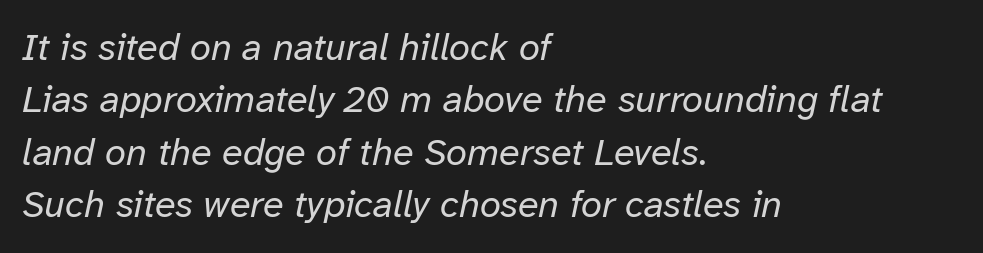
{"italic": "yes", "lean": "right", "slant_degrees": 12, "bold": "no", "weight": "regular", "width": "normal", "stroke_contrast": "low", "x_height": "medium", "monospaced": "no", "underline": "no", "align": "left", "line_spacing": "normal", "line_spacing_ratio": 1.38, "letter_spacing": "normal", "letter_spacing_em": 0.0, "glyph_px": 38}
